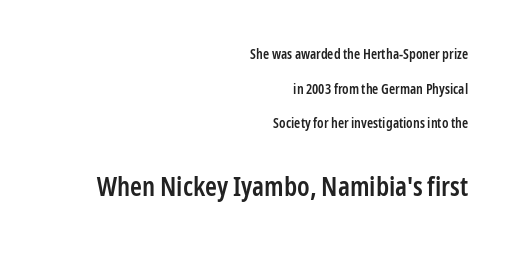
In terms of weight, the rendering is demibold, just under bold. Spacing between characters is what you'd get straight out of the box. These lines were composed using upright roman letters. In CSS terms this would be text-align: right.
